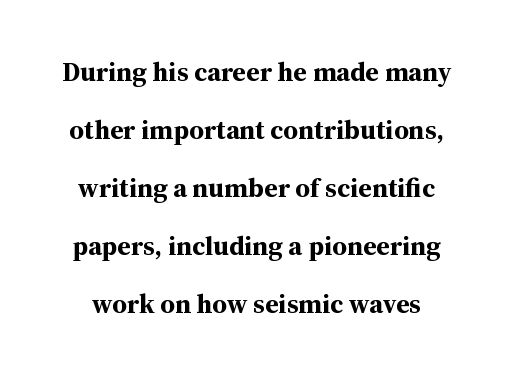
Q: Is the text bold? A: Yes.
Q: Is the text italic (slanted)? A: No, it is upright.
Q: Is the text underlined? A: No.
Q: Is the spacing between letters normal or unusually wide? A: Normal.
Q: Is the spacing between lines tight, normal or loose? A: Loose.
